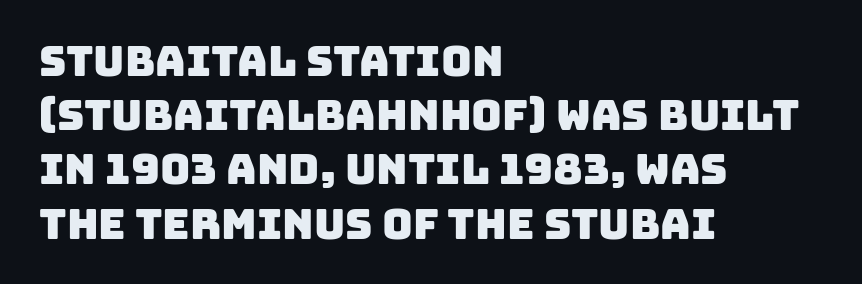
{"serif": "no", "width": "normal", "stroke_contrast": "low", "x_height": "large", "monospaced": "no", "underline": "no", "align": "left", "line_spacing": "normal", "line_spacing_ratio": 1.29, "letter_spacing": "normal", "letter_spacing_em": 0.0, "glyph_px": 42}
